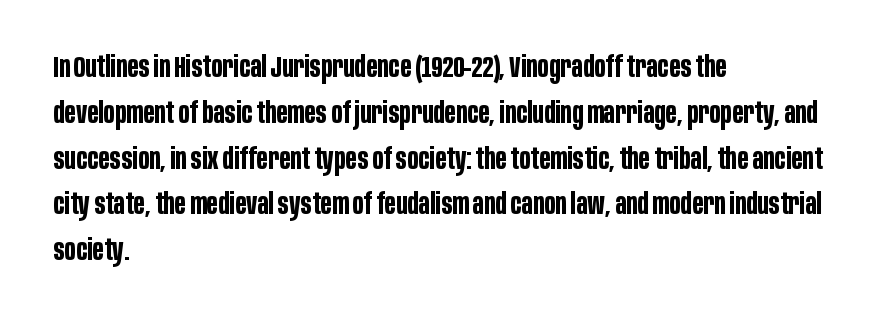
{"serif": "no", "italic": "no", "bold": "yes", "weight": "bold", "width": "condensed", "stroke_contrast": "low", "x_height": "large", "monospaced": "no", "underline": "no", "align": "left", "line_spacing": "normal", "line_spacing_ratio": 1.58, "letter_spacing": "normal", "letter_spacing_em": 0.0, "glyph_px": 29}
